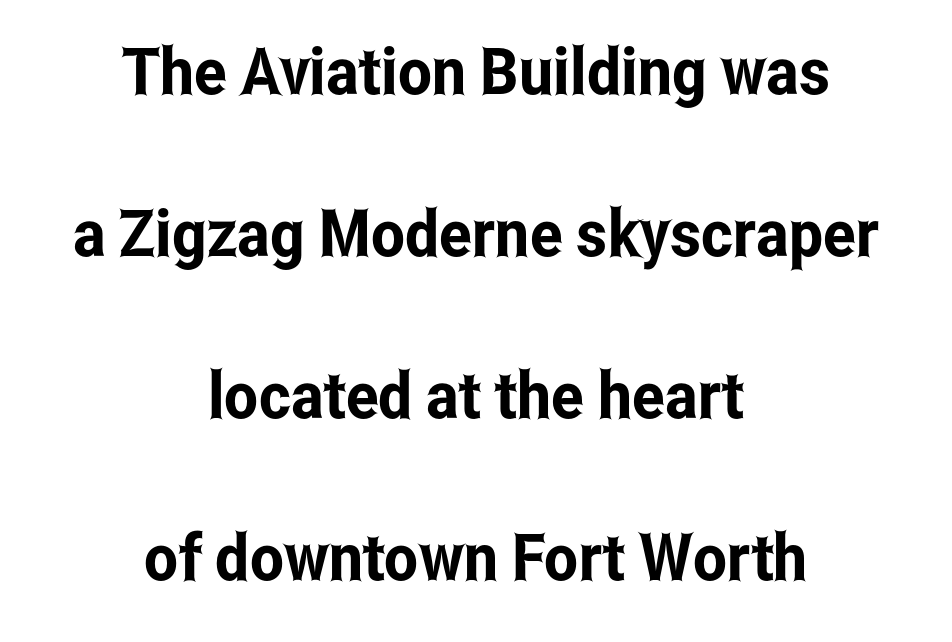
The image shows 65 px condensed sans-serif type, upright; set centered, loose line spacing (2.49x), normal letter spacing, not underlined; low stroke contrast and a medium x-height.
